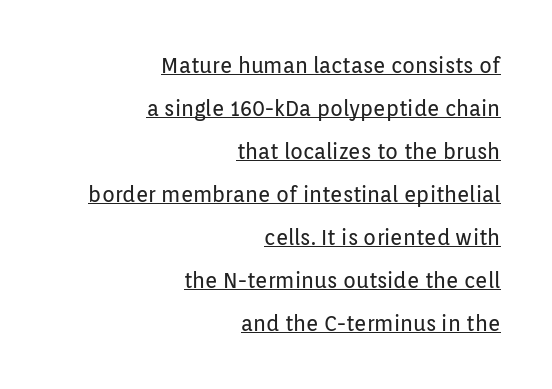
{"italic": "no", "bold": "no", "underline": "yes", "align": "right", "line_spacing": "loose", "line_spacing_ratio": 2.05, "letter_spacing": "normal", "letter_spacing_em": 0.0, "glyph_px": 21}
